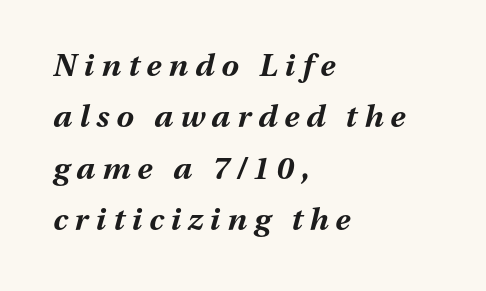
The image shows 31 px bold type, italic (leaning right); set left-aligned, normal line spacing (1.66x), unusually wide letter spacing (+0.23 em), not underlined; medium stroke contrast and a medium x-height.
